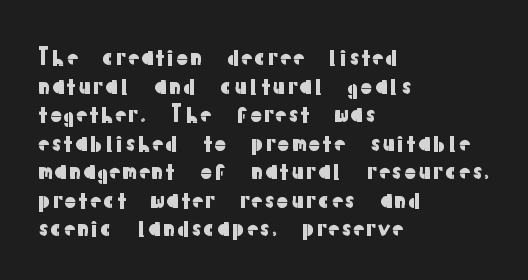
Q: Is the text italic (slanted)? A: No, it is upright.
Q: Is the text underlined? A: No.
Q: How is the paragraph aligned? A: Left-aligned.
Q: Is the spacing between letters normal or unusually wide? A: Normal.
